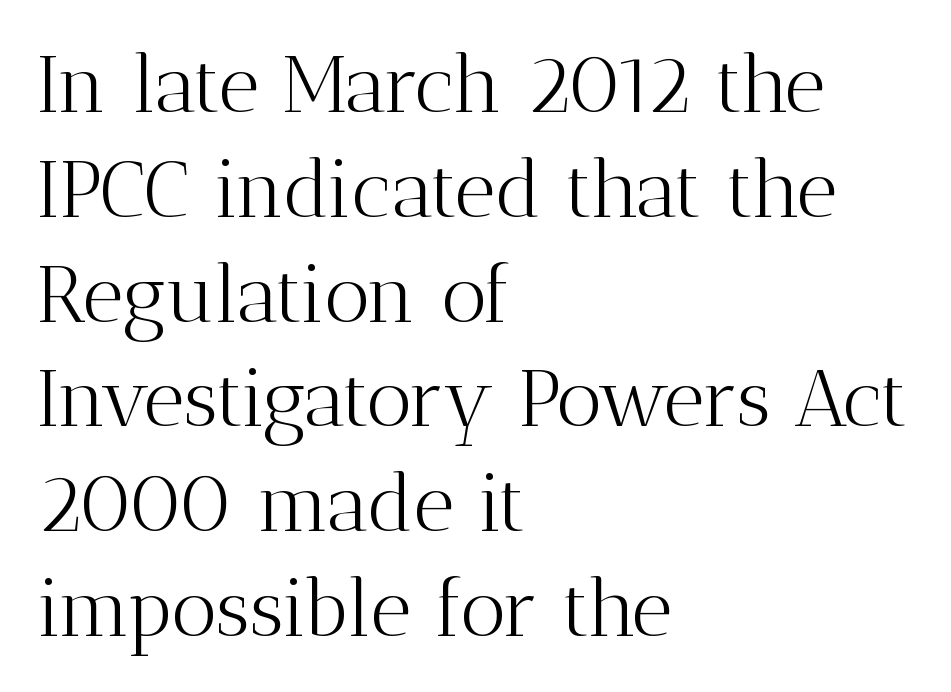
Q: Is the text bold? A: No.
Q: Is the text italic (slanted)? A: No, it is upright.
Q: Is the typeface a serif or a sans-serif typeface? A: Serif.
Q: Is the text underlined? A: No.
Q: How is the paragraph aligned? A: Left-aligned.
Q: Is the spacing between letters normal or unusually wide? A: Normal.
Q: Is the spacing between lines tight, normal or loose? A: Normal.
Q: Width (condensed, normal, or wide)? A: Normal.
Q: Stroke contrast? A: Medium.
Q: x-height? A: Medium.
Q: Monospaced? A: No.
